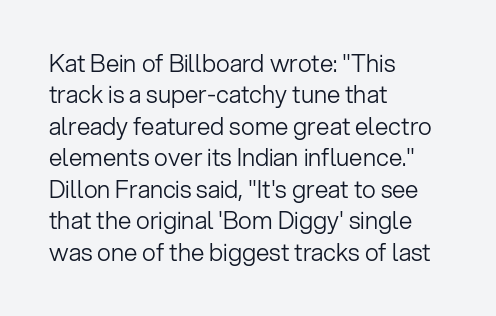
The image shows 24 px text type, upright; set left-aligned, normal line spacing (1.31x), normal letter spacing, not underlined.
